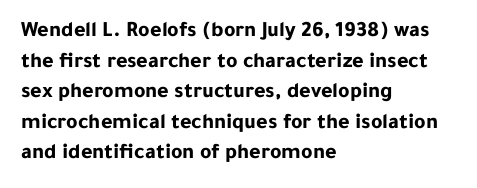
{"italic": "no", "bold": "yes", "underline": "no", "align": "left", "line_spacing": "normal", "line_spacing_ratio": 1.39, "letter_spacing": "normal", "letter_spacing_em": 0.0, "glyph_px": 22}
